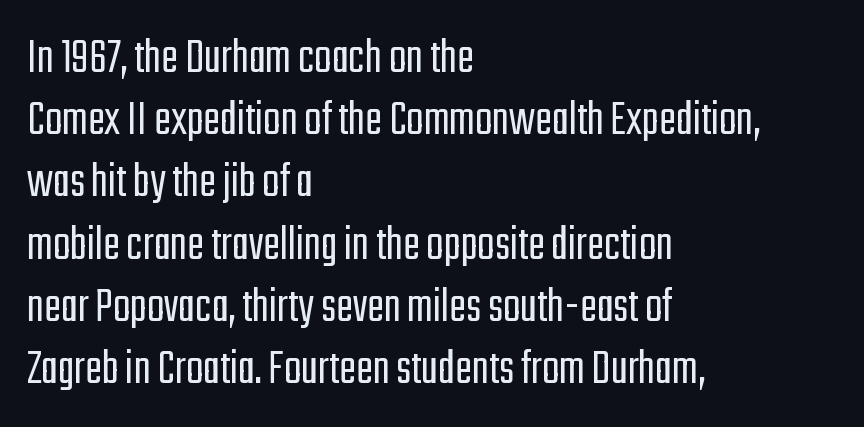
Q: Is the text bold? A: No.
Q: Is the text italic (slanted)? A: No, it is upright.
Q: Is the typeface a serif or a sans-serif typeface? A: Sans-serif.
Q: Is the text underlined? A: No.
Q: How is the paragraph aligned? A: Left-aligned.
Q: Is the spacing between letters normal or unusually wide? A: Normal.
Q: Width (condensed, normal, or wide)? A: Condensed.
Q: Stroke contrast? A: Low.
Q: x-height? A: Medium.
Q: Monospaced? A: No.
